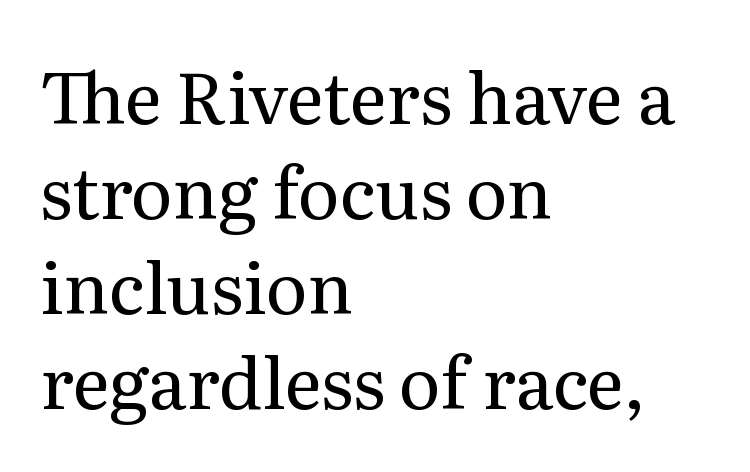
{"serif": "yes", "italic": "no", "bold": "no", "weight": "regular", "width": "normal", "stroke_contrast": "medium", "x_height": "medium", "monospaced": "no", "underline": "no", "align": "left", "line_spacing": "normal", "line_spacing_ratio": 1.34, "letter_spacing": "normal", "letter_spacing_em": 0.0, "glyph_px": 71}
